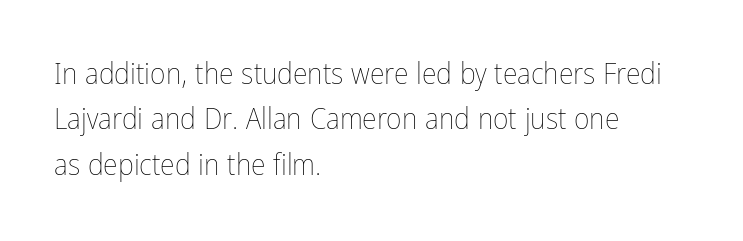
{"italic": "no", "bold": "no", "weight": "thin", "width": "condensed", "stroke_contrast": "low", "x_height": "medium", "monospaced": "no", "underline": "no", "align": "left", "line_spacing": "normal", "line_spacing_ratio": 1.51, "letter_spacing": "normal", "letter_spacing_em": 0.0, "glyph_px": 30}
